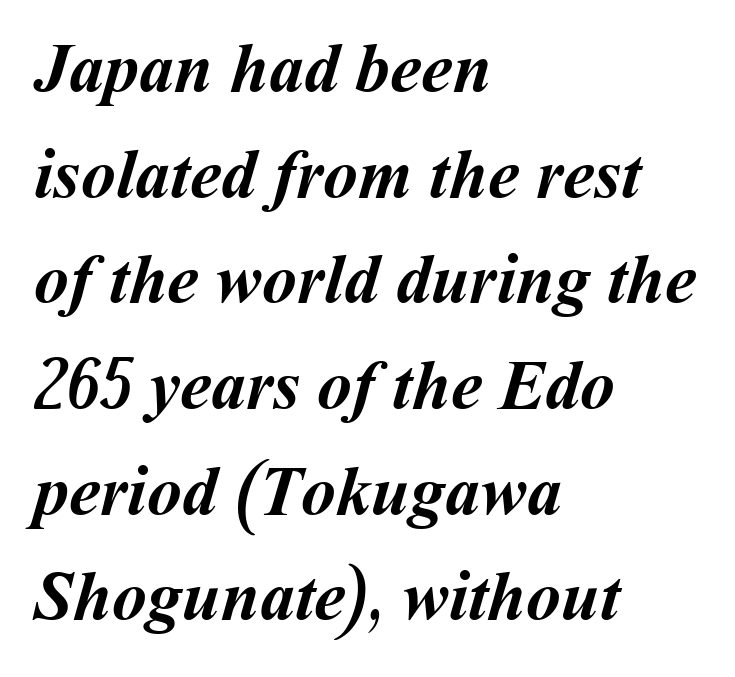
{"bold": "yes", "weight": "semibold", "width": "normal", "stroke_contrast": "medium", "x_height": "medium", "monospaced": "no", "underline": "no", "align": "left", "line_spacing": "normal", "line_spacing_ratio": 1.51, "letter_spacing": "normal", "letter_spacing_em": 0.0, "glyph_px": 70}
